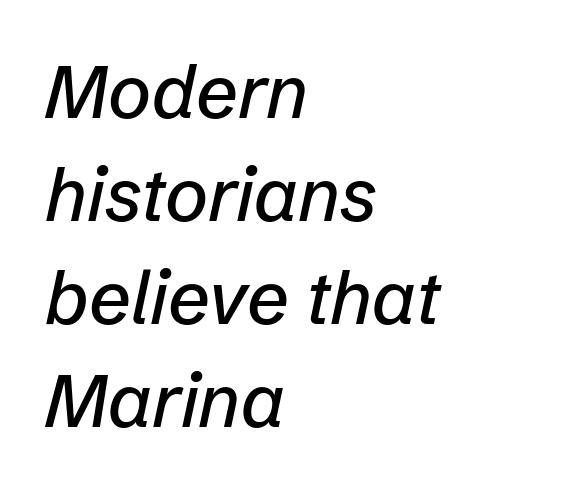
The image shows 74 px text type, italic (leaning right); set left-aligned, normal line spacing (1.39x), normal letter spacing, not underlined; low stroke contrast and a medium x-height.
